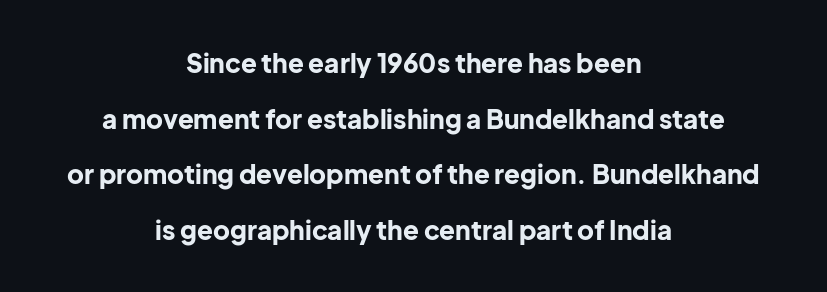
Q: Is the text bold? A: Yes.
Q: Is the text italic (slanted)? A: No, it is upright.
Q: Is the text underlined? A: No.
Q: How is the paragraph aligned? A: Centered.
Q: Is the spacing between letters normal or unusually wide? A: Normal.
Q: Is the spacing between lines tight, normal or loose? A: Loose.
